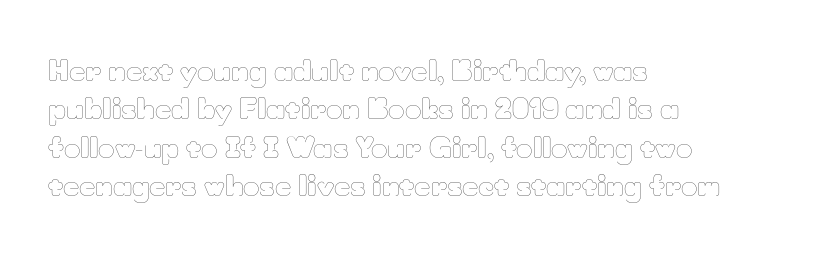
Q: Is the text bold? A: No.
Q: Is the text italic (slanted)? A: No, it is upright.
Q: Is the text underlined? A: No.
Q: How is the paragraph aligned? A: Left-aligned.
Q: Is the spacing between letters normal or unusually wide? A: Normal.
Q: Is the spacing between lines tight, normal or loose? A: Normal.
Q: Width (condensed, normal, or wide)? A: Normal.
Q: Stroke contrast? A: Low.
Q: x-height? A: Small.
Q: Monospaced? A: No.
